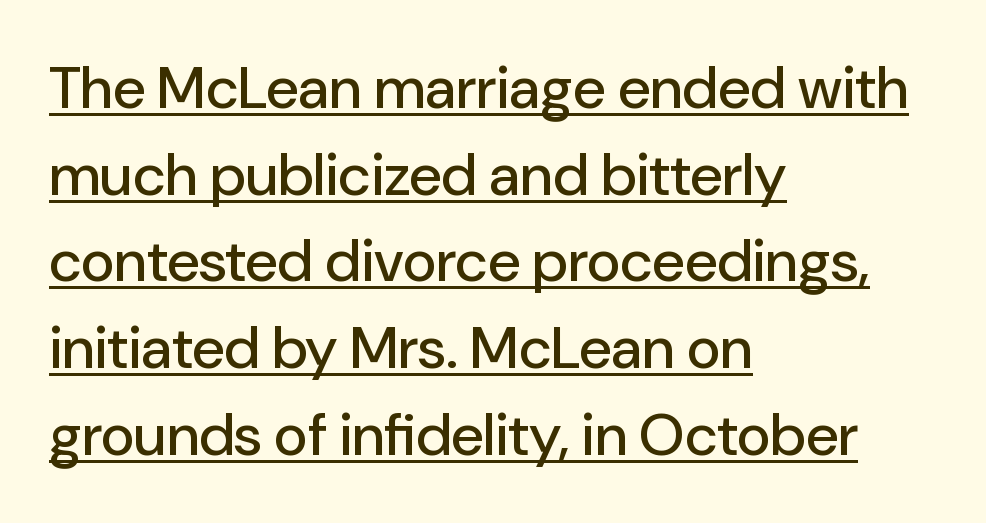
{"serif": "no", "italic": "no", "width": "normal", "stroke_contrast": "low", "x_height": "medium", "monospaced": "no", "underline": "yes", "align": "left", "line_spacing": "normal", "line_spacing_ratio": 1.47, "letter_spacing": "normal", "letter_spacing_em": 0.0, "glyph_px": 59}
